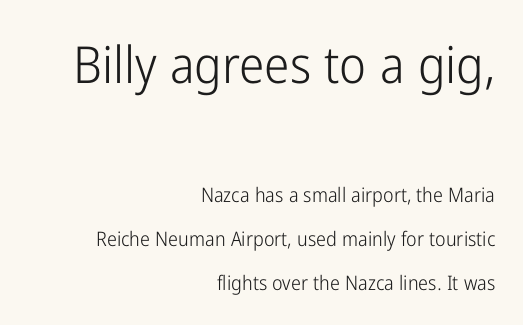
Q: Is the text bold? A: No.
Q: Is the text italic (slanted)? A: No, it is upright.
Q: Is the typeface a serif or a sans-serif typeface? A: Sans-serif.
Q: Is the text underlined? A: No.
Q: How is the paragraph aligned? A: Right-aligned.
Q: Is the spacing between letters normal or unusually wide? A: Normal.
Q: Is the spacing between lines tight, normal or loose? A: Loose.
Q: Which block of text is set in a larger size, the first (top) or the second (bottom)? A: The first (top) one.
Q: Width (condensed, normal, or wide)? A: Condensed.
Q: Stroke contrast? A: Low.
Q: x-height? A: Medium.
Q: Monospaced? A: No.
